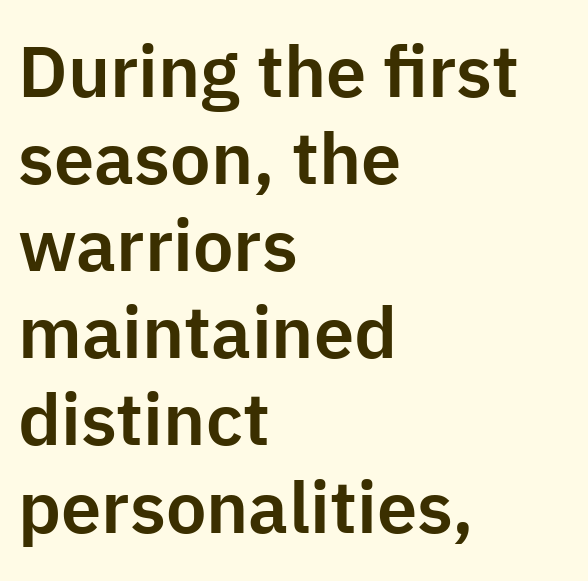
The image shows 72 px sans-serif type, upright; set left-aligned, line spacing 1.21x, normal letter spacing, not underlined; low stroke contrast and a medium x-height.
